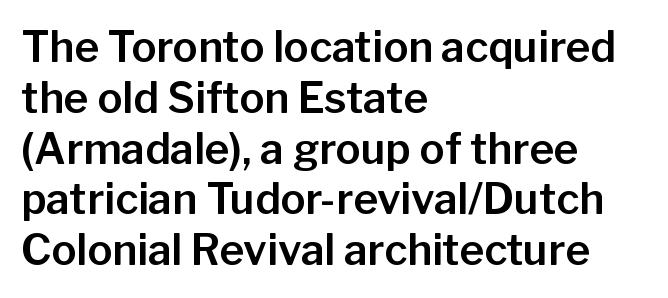
{"serif": "no", "italic": "no", "width": "normal", "stroke_contrast": "low", "x_height": "medium", "monospaced": "no", "underline": "no", "align": "left", "line_spacing_ratio": 1.21, "letter_spacing": "normal", "letter_spacing_em": 0.0, "glyph_px": 42}
